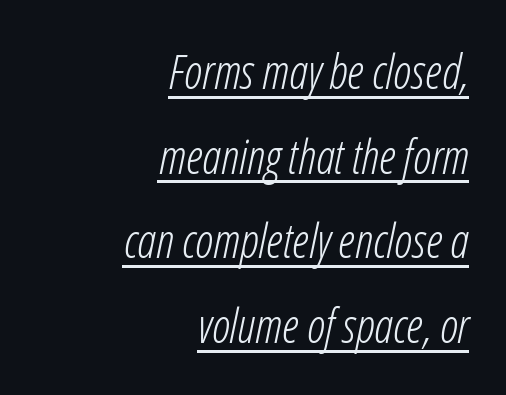
Underline: present. Character widths vary here, with narrow letters taking less room than wide ones. Emphasis-style slanted type is in use. The rendering keeps characters at their native spacing.
